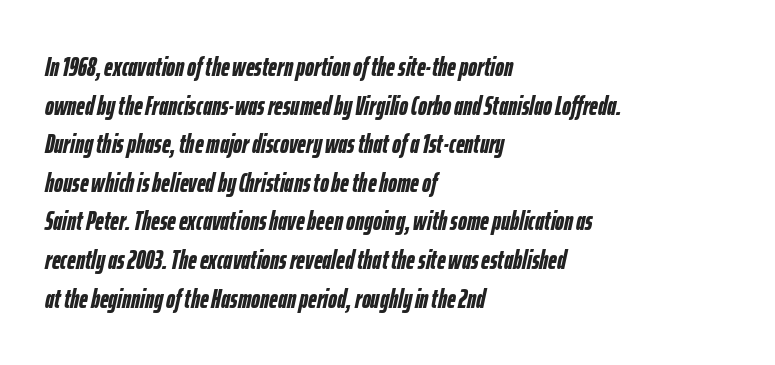
{"italic": "yes", "lean": "right", "slant_degrees": 12, "bold": "yes", "underline": "no", "align": "left", "line_spacing": "normal", "line_spacing_ratio": 1.43, "letter_spacing": "normal", "letter_spacing_em": 0.0, "glyph_px": 27}
